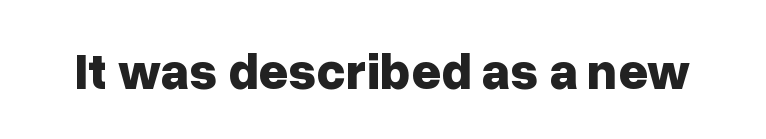
Q: Is the text bold? A: Yes.
Q: Is the text italic (slanted)? A: No, it is upright.
Q: Is the typeface a serif or a sans-serif typeface? A: Sans-serif.
Q: Is the text underlined? A: No.
Q: Is the spacing between letters normal or unusually wide? A: Normal.
Q: Width (condensed, normal, or wide)? A: Normal.
Q: Stroke contrast? A: Low.
Q: x-height? A: Medium.
Q: Monospaced? A: No.
